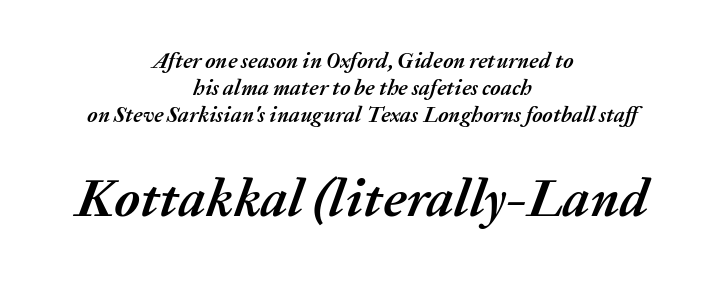
Think of a printed novel: that variable character pitch is what you see here. The whitespace from short lines is split evenly between both sides. Italic: yes, the glyphs are oblique. Typesetter's note — lower block bumped up in size, upper block left smaller.
